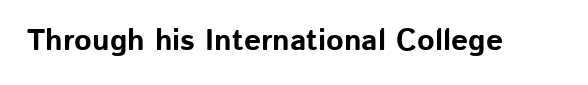
{"serif": "no", "italic": "no", "bold": "yes", "weight": "bold", "width": "normal", "stroke_contrast": "low", "x_height": "medium", "monospaced": "no", "underline": "no", "letter_spacing": "normal", "letter_spacing_em": 0.0, "glyph_px": 30}
